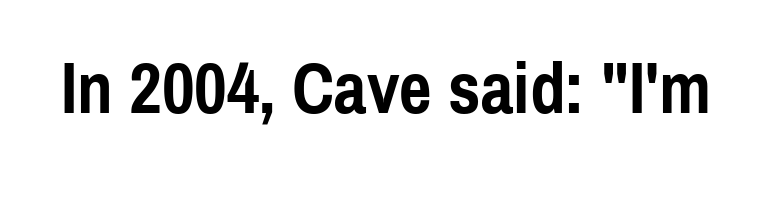
Q: Is the text bold? A: Yes.
Q: Is the text italic (slanted)? A: No, it is upright.
Q: Is the typeface a serif or a sans-serif typeface? A: Sans-serif.
Q: Is the text underlined? A: No.
Q: Is the spacing between letters normal or unusually wide? A: Normal.
Q: Width (condensed, normal, or wide)? A: Condensed.
Q: x-height? A: Medium.
Q: Monospaced? A: No.
